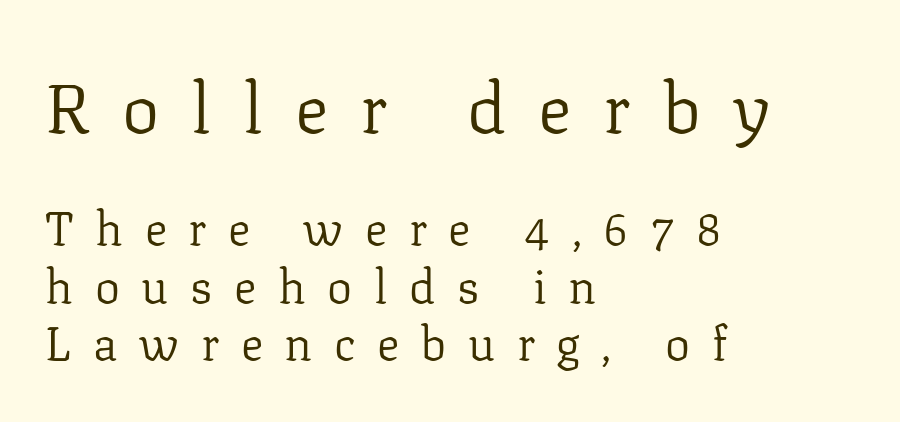
Unbolded letterforms with no extra heft. Italic? Not at all — the glyphs are vertical. A bare baseline throughout the passage. Large over small — that's the arrangement of the two blocks here. Proportional: the letters do not fall into vertical columns. The horizontal fit of the characters is loose and conspicuously gappy.
